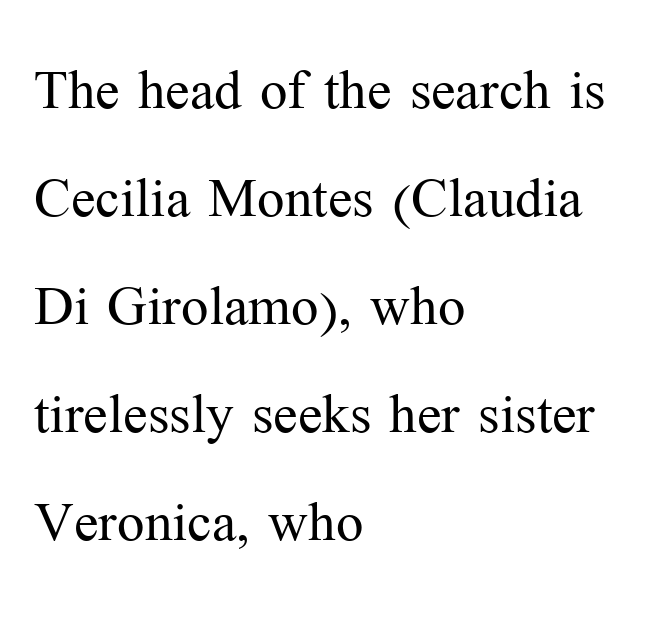
Q: Is the text bold? A: No.
Q: Is the text italic (slanted)? A: No, it is upright.
Q: Is the typeface a serif or a sans-serif typeface? A: Serif.
Q: Is the text underlined? A: No.
Q: How is the paragraph aligned? A: Left-aligned.
Q: Is the spacing between letters normal or unusually wide? A: Normal.
Q: Is the spacing between lines tight, normal or loose? A: Normal.
Q: Width (condensed, normal, or wide)? A: Normal.
Q: Stroke contrast? A: Medium.
Q: x-height? A: Medium.
Q: Monospaced? A: No.
